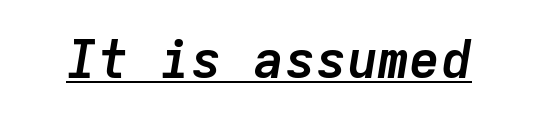
{"italic": "yes", "lean": "right", "slant_degrees": 9, "bold": "yes", "weight": "semibold", "width": "normal", "stroke_contrast": "low", "x_height": "medium", "monospaced": "yes", "underline": "yes", "letter_spacing": "normal", "letter_spacing_em": 0.0, "glyph_px": 52}
